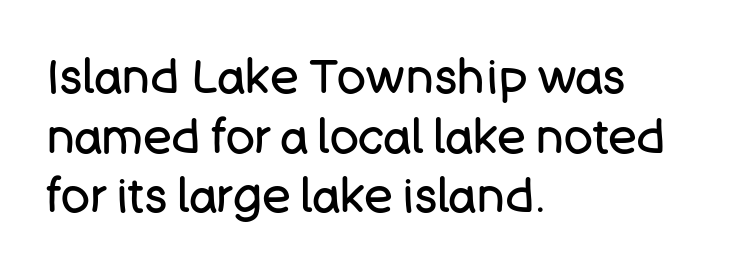
{"serif": "no", "italic": "no", "bold": "no", "weight": "regular", "width": "normal", "stroke_contrast": "low", "x_height": "large", "monospaced": "no", "underline": "no", "align": "left", "line_spacing_ratio": 1.24, "letter_spacing": "normal", "letter_spacing_em": 0.0, "glyph_px": 48}
